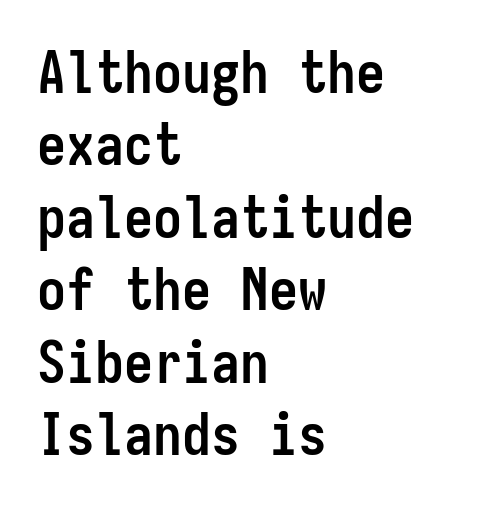
{"serif": "no", "italic": "no", "bold": "yes", "weight": "semibold", "width": "condensed", "stroke_contrast": "low", "x_height": "medium", "monospaced": "yes", "underline": "no", "align": "left", "line_spacing": "normal", "line_spacing_ratio": 1.25, "letter_spacing": "normal", "letter_spacing_em": 0.0, "glyph_px": 58}
